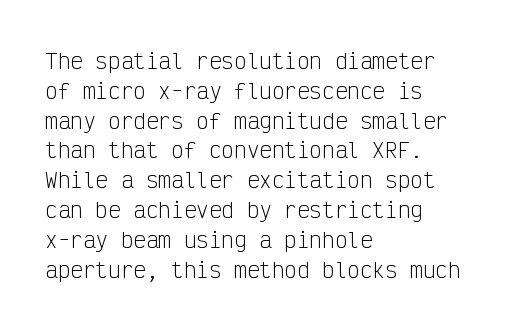
Q: Is the text bold? A: No.
Q: Is the text italic (slanted)? A: No, it is upright.
Q: Is the text underlined? A: No.
Q: How is the paragraph aligned? A: Left-aligned.
Q: Is the spacing between letters normal or unusually wide? A: Normal.
Q: Is the spacing between lines tight, normal or loose? A: Normal.
